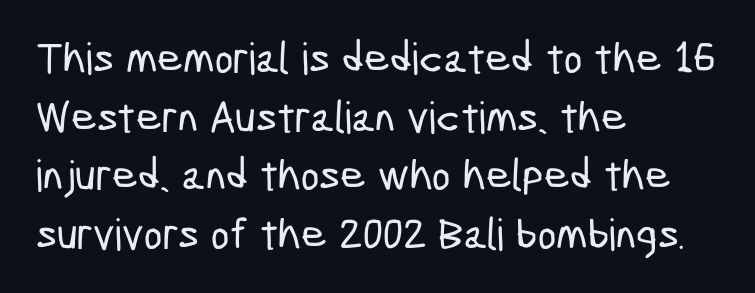
Q: Is the typeface a serif or a sans-serif typeface? A: Sans-serif.
Q: Is the text underlined? A: No.
Q: How is the paragraph aligned? A: Left-aligned.
Q: Is the spacing between letters normal or unusually wide? A: Normal.
Q: Is the spacing between lines tight, normal or loose? A: Normal.
Q: Width (condensed, normal, or wide)? A: Condensed.
Q: Stroke contrast? A: Low.
Q: x-height? A: Medium.
Q: Monospaced? A: No.
